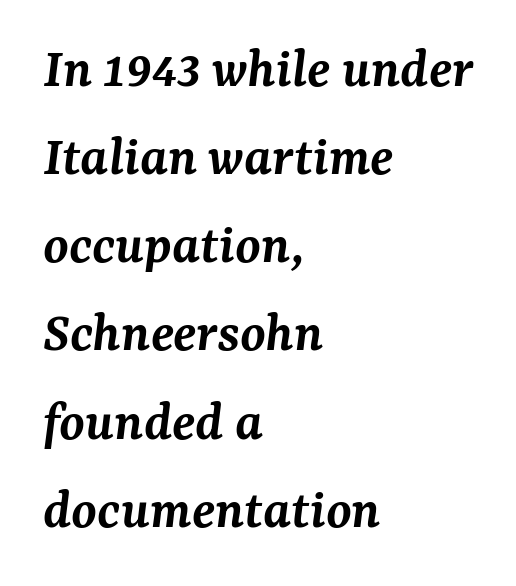
{"serif": "yes", "italic": "yes", "lean": "right", "slant_degrees": 7, "bold": "semi", "weight": "semibold", "width": "normal", "stroke_contrast": "medium", "x_height": "medium", "monospaced": "no", "underline": "no", "align": "left", "line_spacing": "normal", "line_spacing_ratio": 1.52, "letter_spacing": "normal", "letter_spacing_em": 0.0, "glyph_px": 58}
